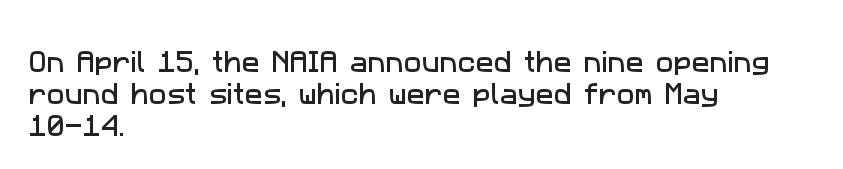
Tracking value appears to be zero — textbook default spacing. Notice how the passage keeps a crisp vertical edge on the left only. Anything drawn beneath the words? Only blank space. Baseline-to-baseline distance is the conventional proportion of letter height.
